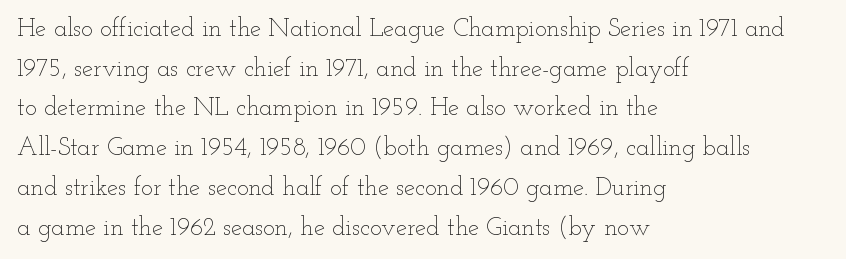
{"italic": "no", "bold": "no", "underline": "no", "align": "left", "line_spacing": "normal", "line_spacing_ratio": 1.59, "letter_spacing": "normal", "letter_spacing_em": 0.0, "glyph_px": 25}
